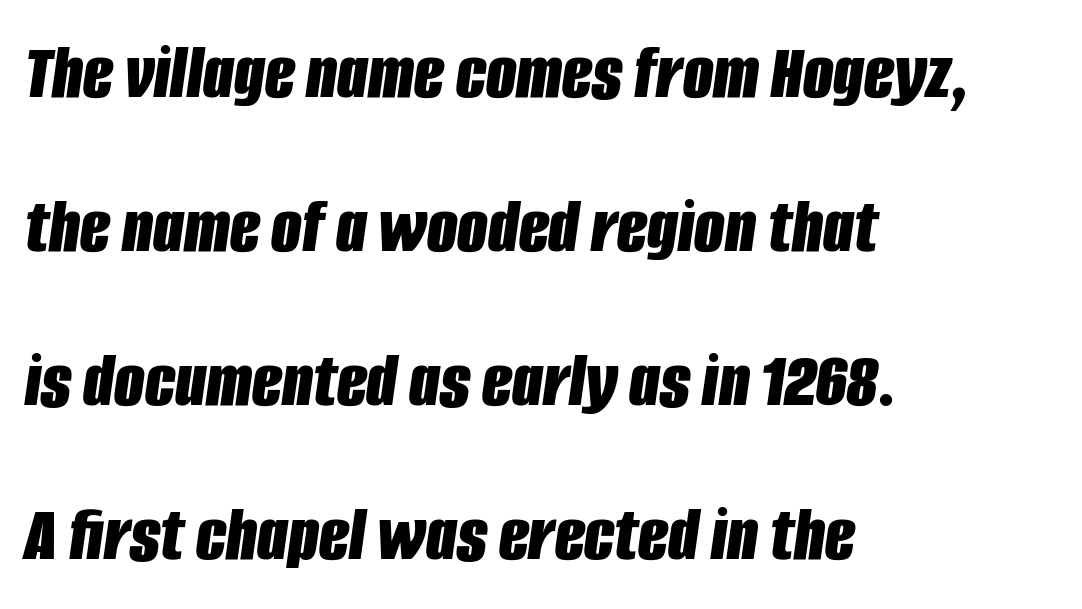
Q: Is the text bold? A: Yes.
Q: Is the text italic (slanted)? A: Yes, it leans right by about 8 degrees.
Q: Is the text underlined? A: No.
Q: How is the paragraph aligned? A: Left-aligned.
Q: Is the spacing between letters normal or unusually wide? A: Normal.
Q: Is the spacing between lines tight, normal or loose? A: Loose.
Q: Width (condensed, normal, or wide)? A: Condensed.
Q: Stroke contrast? A: Low.
Q: x-height? A: Large.
Q: Monospaced? A: No.
